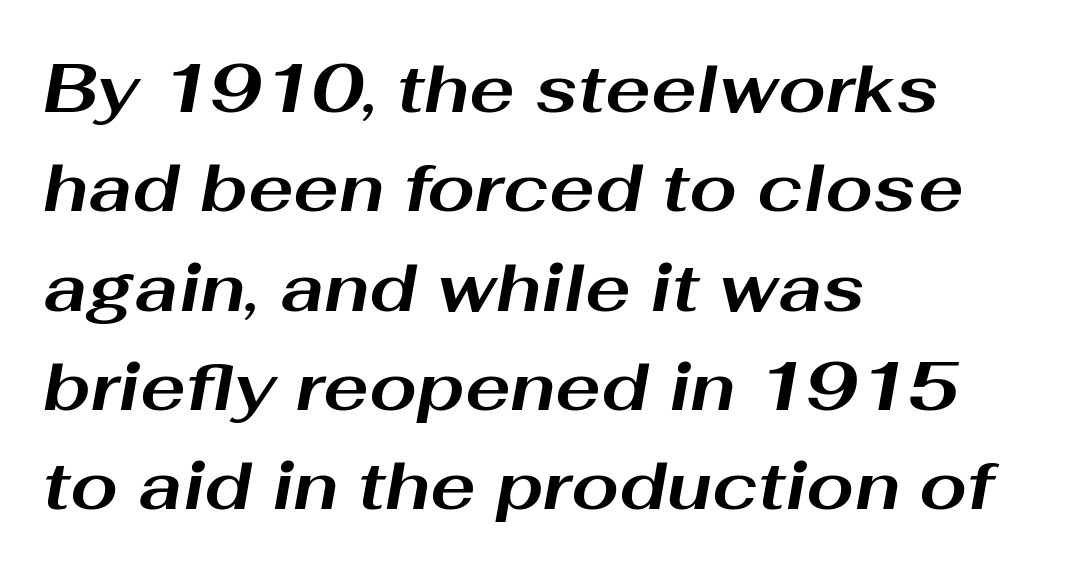
The passage shown is not underscored anywhere. The font's italic variant was chosen for this text. These lines are rendered in a variable-pitch font. Vertical spacing — default.
